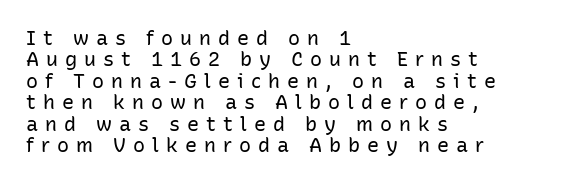
The image shows 20 px text type, upright; set left-aligned, tight line spacing (1.07x), unusually wide letter spacing (+0.35 em), not underlined.
